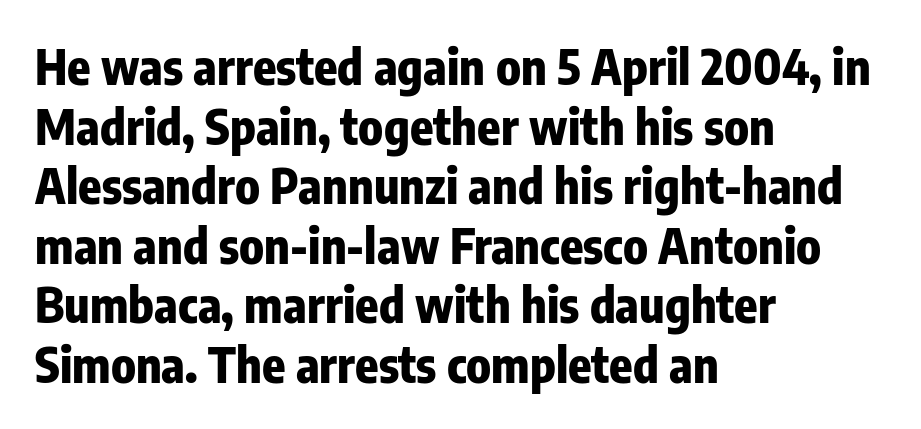
Nobody drew a line under any word here. Character widths vary here, with narrow letters taking less room than wide ones. Posture: vertical. Heft: maximum for text — a bold.
